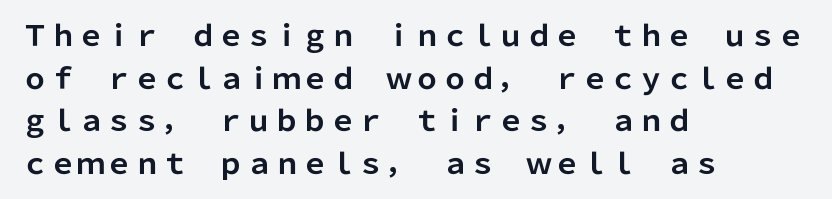
The image shows 28 px bold sans-serif type, upright; set left-aligned, normal line spacing (1.52x), normal letter spacing, not underlined; low stroke contrast and a medium x-height.
